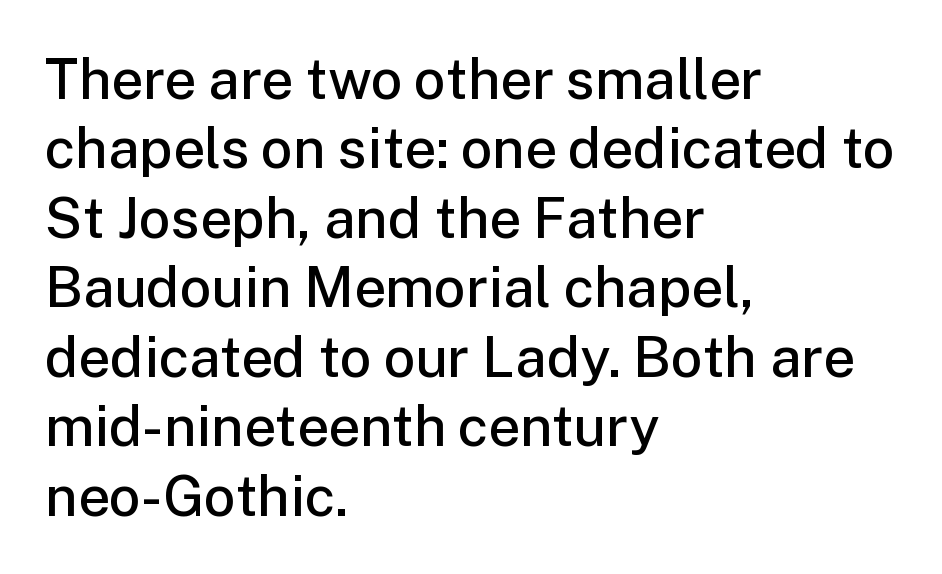
The image shows 56 px semibold sans-serif type, upright; set left-aligned, line spacing 1.24x, normal letter spacing, not underlined; low stroke contrast and a medium x-height.
